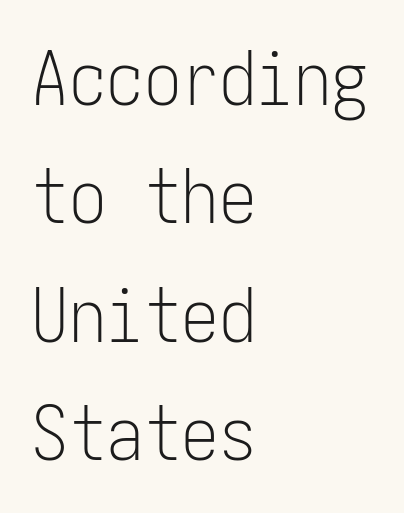
Leading: standard. Weight: in the light-to-regular range. Look at the bottom of the vertical strokes: they stop flat, with no serifs. Words appear dense and cohesive because spacing is normal.
